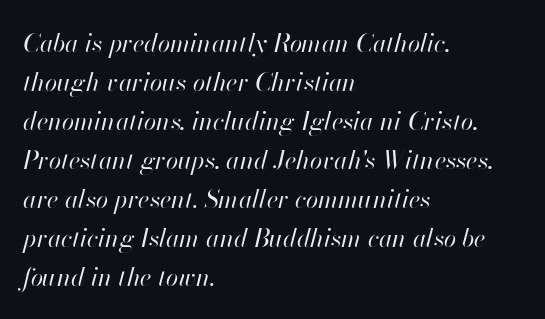
Q: Is the text bold? A: No.
Q: Is the text italic (slanted)? A: Yes, it leans right by about 13 degrees.
Q: Is the text underlined? A: No.
Q: How is the paragraph aligned? A: Left-aligned.
Q: Is the spacing between letters normal or unusually wide? A: Normal.
Q: Is the spacing between lines tight, normal or loose? A: Normal.
